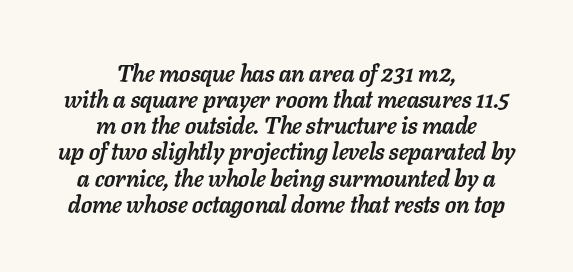
Nobody drew a line under any word here. Set as a true bold cut, around the 700 mark. Line starts and ends both wander, symmetrically. This sample trades vertical openness for compactness between lines. If you drew a line through each stem, it would be angled. How are the letters spaced? Ordinarily, with no added tracking.
